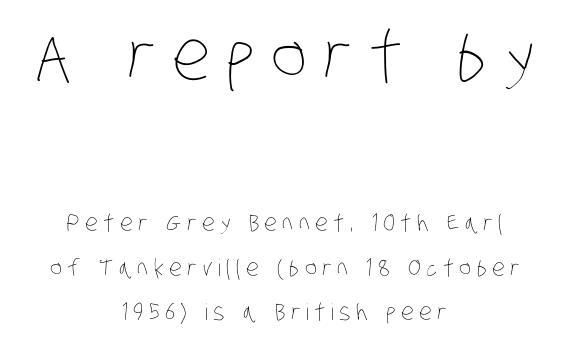
Q: Is the text bold? A: No.
Q: Is the text underlined? A: No.
Q: How is the paragraph aligned? A: Centered.
Q: Is the spacing between letters normal or unusually wide? A: Unusually wide.
Q: Is the spacing between lines tight, normal or loose? A: Loose.
Q: Which block of text is set in a larger size, the first (top) or the second (bottom)? A: The first (top) one.
Q: Width (condensed, normal, or wide)? A: Condensed.
Q: Stroke contrast? A: Low.
Q: x-height? A: Large.
Q: Monospaced? A: No.
